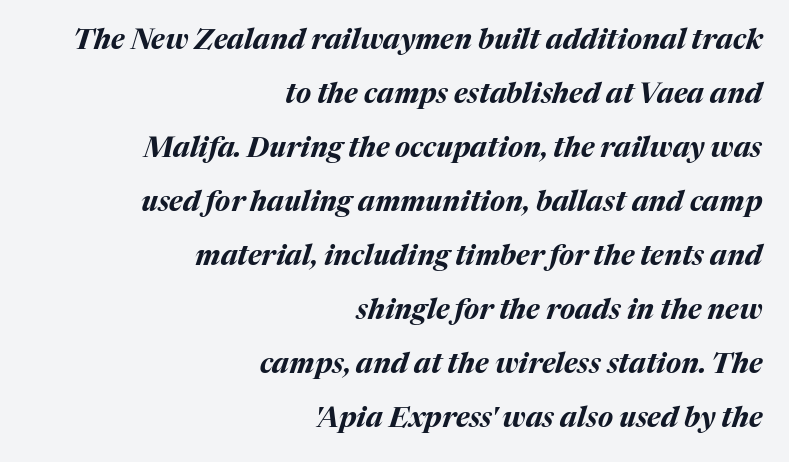
{"italic": "yes", "lean": "right", "slant_degrees": 17, "bold": "yes", "weight": "bold", "width": "normal", "stroke_contrast": "medium", "x_height": "medium", "monospaced": "no", "underline": "no", "align": "right", "line_spacing": "loose", "line_spacing_ratio": 1.93, "letter_spacing": "normal", "letter_spacing_em": 0.0, "glyph_px": 28}
